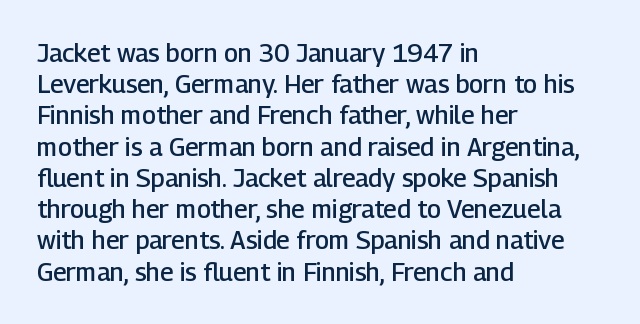
Q: Is the text bold? A: Semi-bold.
Q: Is the text italic (slanted)? A: No, it is upright.
Q: Is the text underlined? A: No.
Q: How is the paragraph aligned? A: Left-aligned.
Q: Is the spacing between letters normal or unusually wide? A: Normal.
Q: Is the spacing between lines tight, normal or loose? A: Normal.
